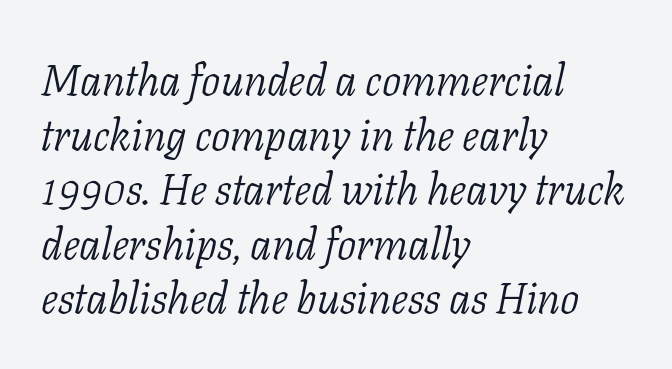
{"serif": "yes", "italic": "yes", "lean": "right", "slant_degrees": 11, "bold": "no", "weight": "light", "width": "normal", "stroke_contrast": "low", "x_height": "medium", "monospaced": "no", "underline": "no", "align": "left", "line_spacing": "normal", "line_spacing_ratio": 1.27, "letter_spacing": "normal", "letter_spacing_em": 0.0, "glyph_px": 43}
